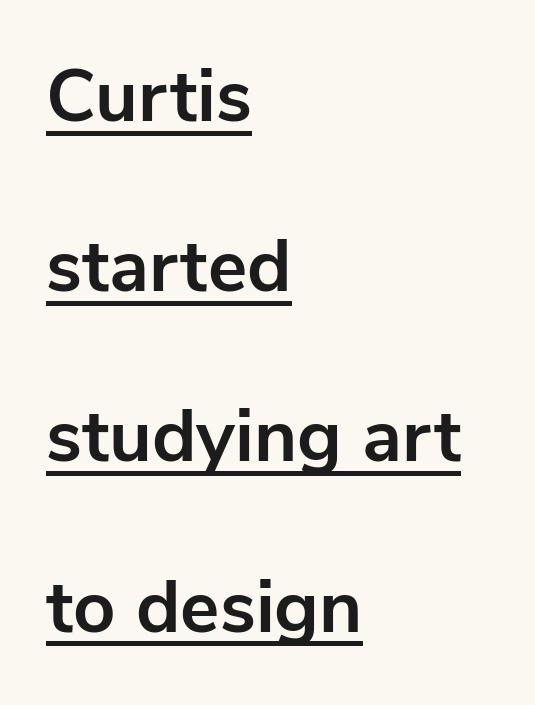
{"serif": "no", "italic": "no", "bold": "yes", "weight": "bold", "width": "normal", "stroke_contrast": "low", "x_height": "medium", "monospaced": "no", "underline": "yes", "align": "left", "line_spacing": "loose", "line_spacing_ratio": 2.3, "letter_spacing": "normal", "letter_spacing_em": 0.0, "glyph_px": 74}
